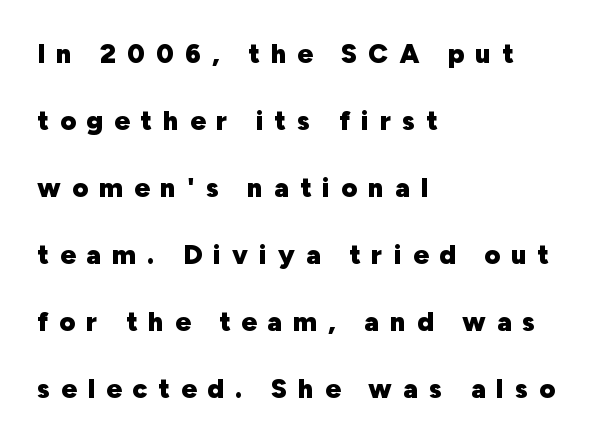
The image shows 27 px bold type, upright; set left-aligned, loose line spacing (2.48x), unusually wide letter spacing (+0.41 em), not underlined.
